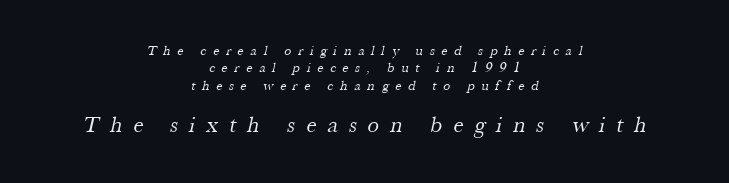
The line-height multiplier appears to be the usual default. The composition opens small and finishes big. Nothing heavy about these letters — not bold at all. A bare baseline throughout the passage. Inter-character spacing is expanded well beyond the font's built-in metrics. The text block is weighted toward neither margin, spreading evenly from the middle.
